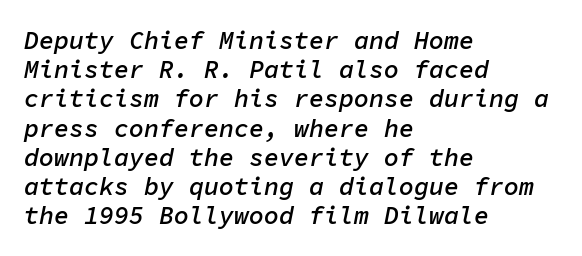
{"italic": "yes", "lean": "right", "slant_degrees": 11, "bold": "semi", "underline": "no", "align": "left", "line_spacing_ratio": 1.17, "letter_spacing": "normal", "letter_spacing_em": 0.0, "glyph_px": 25}
